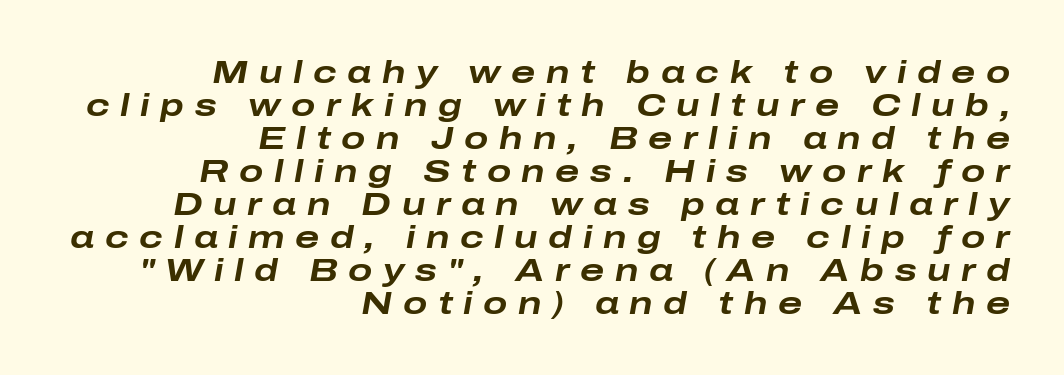
I'd describe the lettering as bold — thick and assertive. Between one letter and the next there's a generous, obvious gap. Students, observe: this is what under-led, compact text looks like. The specimen omits any rule beneath the text block's lines. The specimen reads as italic at a glance. The letters advance in unequal steps, a hallmark of proportional type.
